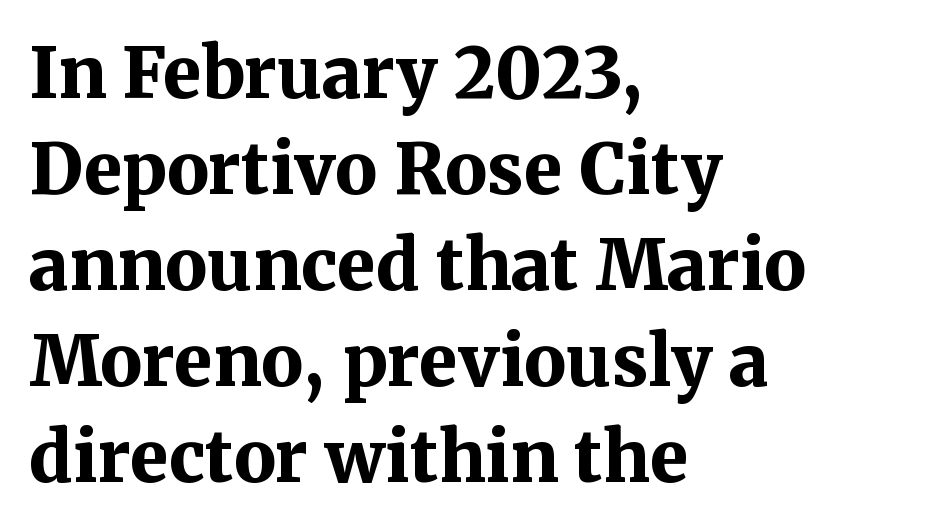
The image shows 70 px bold serif type, upright; set left-aligned, normal line spacing (1.37x), normal letter spacing, not underlined; medium stroke contrast and a medium x-height.
